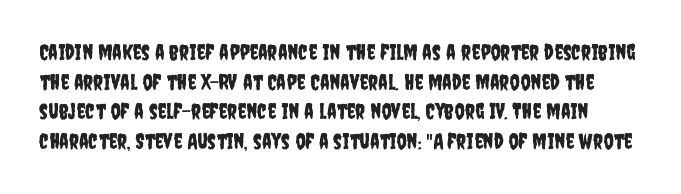
Q: Is the text italic (slanted)? A: No, it is upright.
Q: Is the text underlined? A: No.
Q: Is the spacing between letters normal or unusually wide? A: Normal.
Q: Is the spacing between lines tight, normal or loose? A: Normal.
